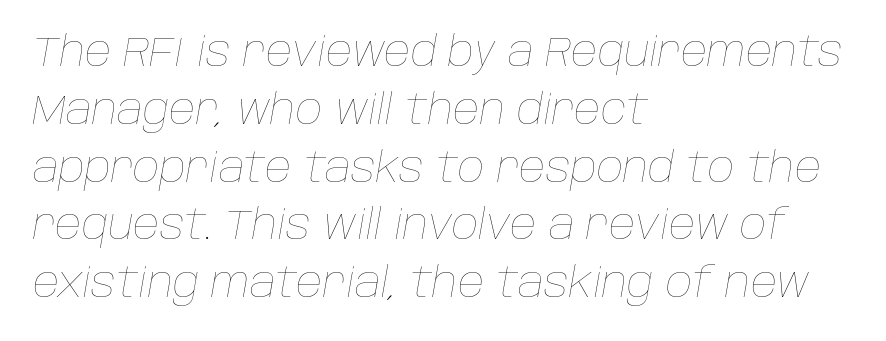
{"italic": "yes", "lean": "right", "slant_degrees": 10, "bold": "no", "weight": "thin", "width": "normal", "stroke_contrast": "low", "x_height": "large", "monospaced": "no", "underline": "no", "align": "left", "line_spacing": "normal", "line_spacing_ratio": 1.41, "letter_spacing": "normal", "letter_spacing_em": 0.0, "glyph_px": 41}
